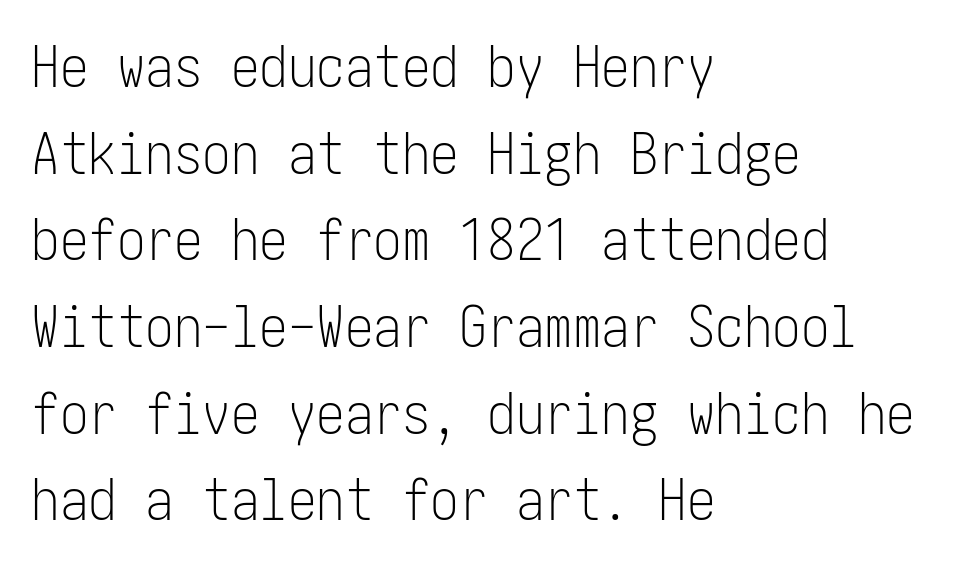
These lines are set flush left with a ragged right edge. Glyph-to-glyph distance matches everyday printed text. Is this a sans? Yes — the strokes have no serifs. Reading down the column, the eye jumps a familiar distance to each next line.
